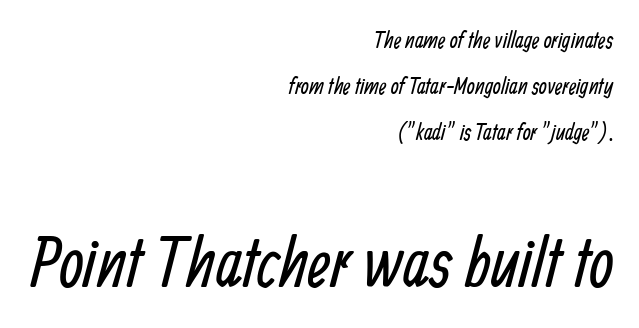
Q: Is the text bold? A: No.
Q: Is the typeface a serif or a sans-serif typeface? A: Sans-serif.
Q: Is the text underlined? A: No.
Q: How is the paragraph aligned? A: Right-aligned.
Q: Is the spacing between letters normal or unusually wide? A: Normal.
Q: Is the spacing between lines tight, normal or loose? A: Loose.
Q: Which block of text is set in a larger size, the first (top) or the second (bottom)? A: The second (bottom) one.
Q: Width (condensed, normal, or wide)? A: Condensed.
Q: Stroke contrast? A: Low.
Q: x-height? A: Medium.
Q: Monospaced? A: No.
